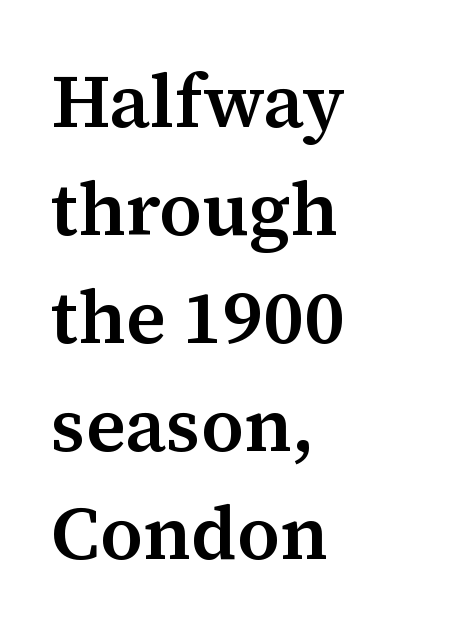
{"serif": "yes", "italic": "no", "bold": "semi", "weight": "semibold", "width": "normal", "stroke_contrast": "medium", "x_height": "medium", "monospaced": "no", "underline": "no", "align": "left", "line_spacing": "normal", "line_spacing_ratio": 1.44, "letter_spacing": "normal", "letter_spacing_em": 0.0, "glyph_px": 75}
